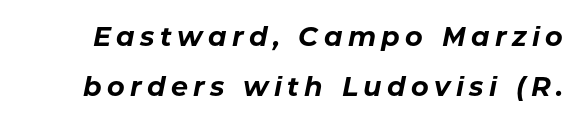
Q: Is the text bold? A: Yes.
Q: Is the text italic (slanted)? A: Yes, it leans right by about 11 degrees.
Q: Is the text underlined? A: No.
Q: Is the spacing between letters normal or unusually wide? A: Unusually wide.
